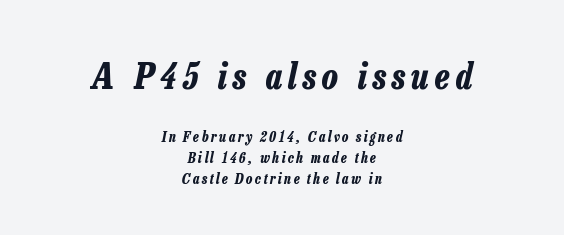
The image shows 35 px bold, condensed type, italic (leaning right); set centered, normal line spacing (1.47x), not underlined; the first (top) block is 2.5x larger; low stroke contrast and a medium x-height.
